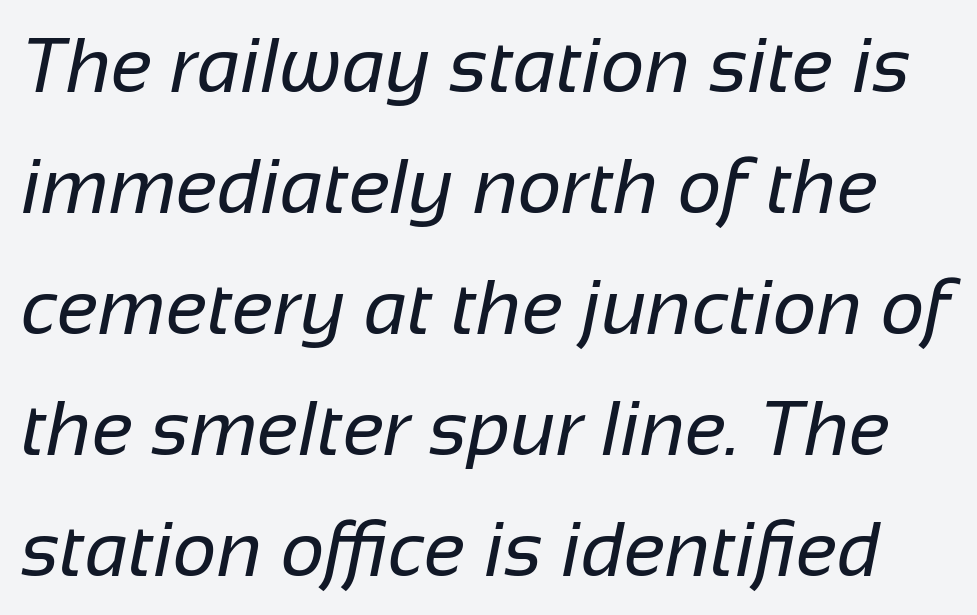
The image shows 77 px regular-weight sans-serif type; set normal line spacing (1.57x), normal letter spacing, not underlined; low stroke contrast and a medium x-height.
